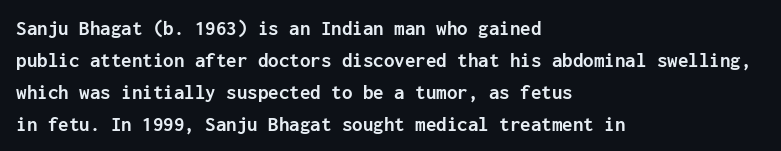
The type sits square on the baseline with zero lean. Summary of weight: heavy, a full bold. Interline gaps are of average width in this sample. The type is set solid horizontally, with unmodified tracking. Underline: absent.
